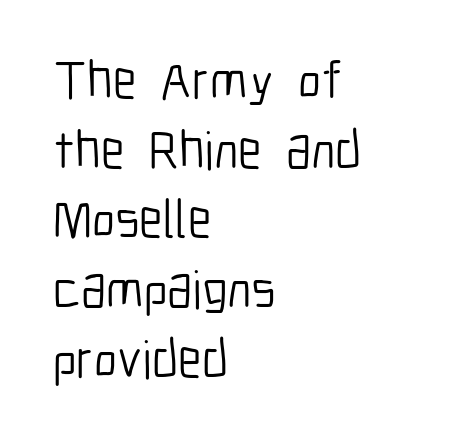
Q: Is the text bold? A: No.
Q: Is the text italic (slanted)? A: No, it is upright.
Q: Is the typeface a serif or a sans-serif typeface? A: Sans-serif.
Q: Is the text underlined? A: No.
Q: How is the paragraph aligned? A: Left-aligned.
Q: Is the spacing between letters normal or unusually wide? A: Normal.
Q: Is the spacing between lines tight, normal or loose? A: Normal.
Q: Width (condensed, normal, or wide)? A: Condensed.
Q: Stroke contrast? A: Low.
Q: x-height? A: Medium.
Q: Monospaced? A: No.
